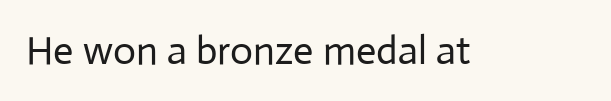
{"serif": "no", "italic": "no", "bold": "no", "weight": "regular", "width": "normal", "stroke_contrast": "low", "x_height": "medium", "monospaced": "no", "underline": "no", "letter_spacing": "normal", "letter_spacing_em": 0.0, "glyph_px": 40}
